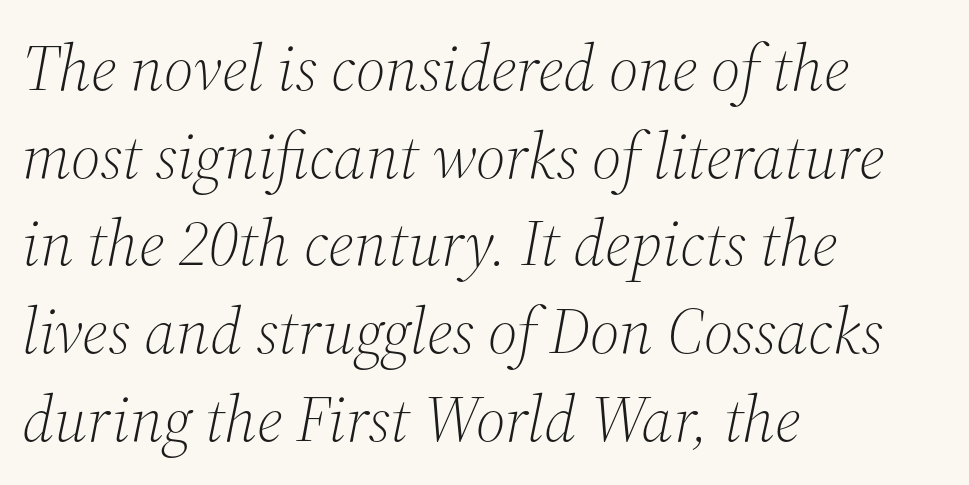
Would a proofreader flag this as italicized? Yes. The text was rendered using a seriffed face with decorative stroke endings. Has an underline been added? It has not. The paragraph shown leans on its left margin. The weight would be labelled regular, book, light, or lighter still.
